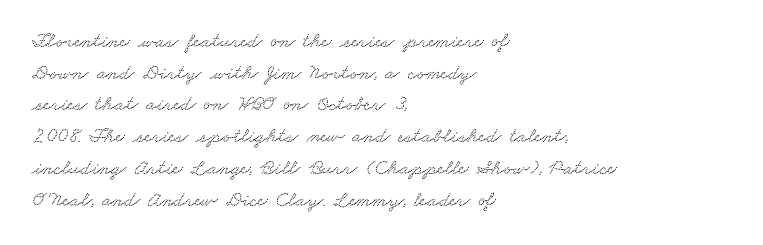
Between one letter and the next there's only the usual sliver of space. Casual observation: everything's shoved over to the left. The area under the type is left untouched. What's the leading like? Ordinary, nothing unusual.
